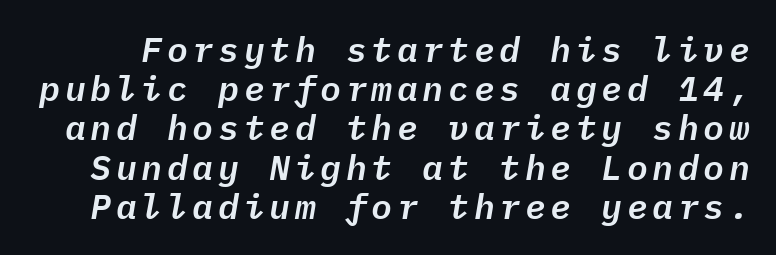
{"italic": "yes", "lean": "right", "slant_degrees": 9, "width": "normal", "stroke_contrast": "low", "x_height": "medium", "monospaced": "yes", "underline": "no", "line_spacing": "tight", "line_spacing_ratio": 1.12, "glyph_px": 35}
